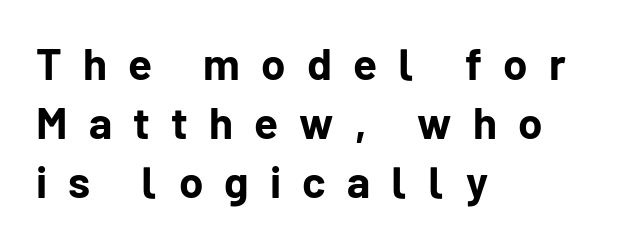
Q: Is the text bold? A: Yes.
Q: Is the text italic (slanted)? A: No, it is upright.
Q: Is the typeface a serif or a sans-serif typeface? A: Sans-serif.
Q: Is the text underlined? A: No.
Q: How is the paragraph aligned? A: Left-aligned.
Q: Is the spacing between letters normal or unusually wide? A: Unusually wide.
Q: Is the spacing between lines tight, normal or loose? A: Normal.
Q: Width (condensed, normal, or wide)? A: Normal.
Q: Stroke contrast? A: Low.
Q: x-height? A: Medium.
Q: Monospaced? A: No.
